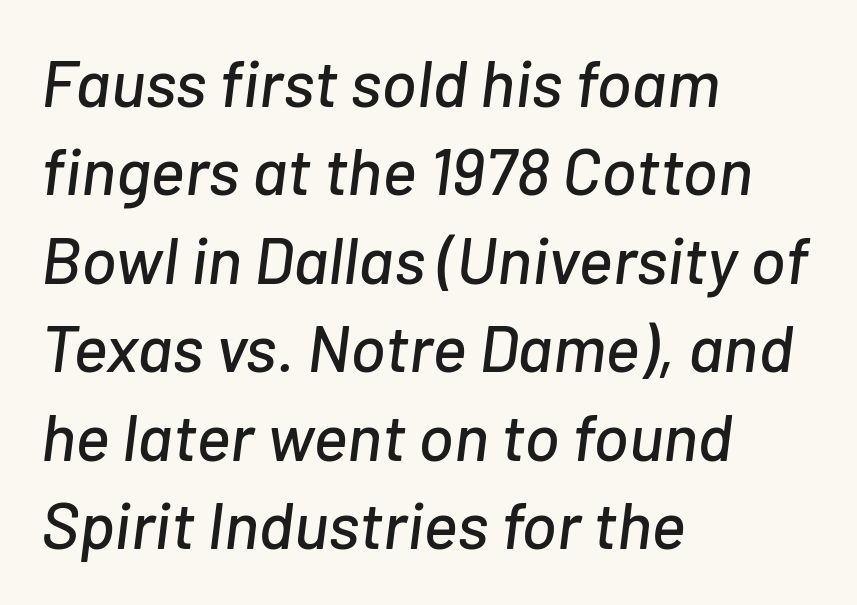
Q: Is the text italic (slanted)? A: Yes, it leans right by about 7 degrees.
Q: Is the text underlined? A: No.
Q: How is the paragraph aligned? A: Left-aligned.
Q: Is the spacing between letters normal or unusually wide? A: Normal.
Q: Is the spacing between lines tight, normal or loose? A: Normal.
Q: Width (condensed, normal, or wide)? A: Normal.
Q: Stroke contrast? A: Low.
Q: x-height? A: Medium.
Q: Monospaced? A: No.
